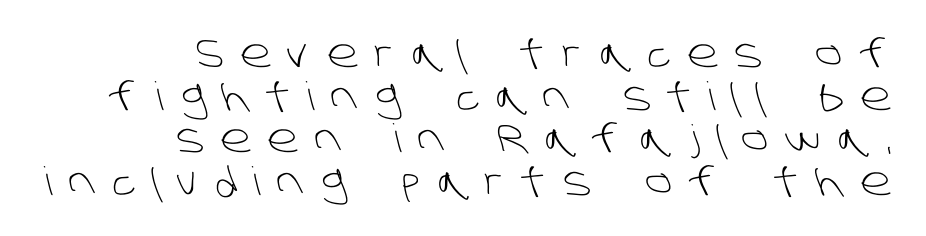
The image shows 39 px light sans-serif type; set right-aligned, tight line spacing (1.09x), unusually wide letter spacing (+0.43 em), not underlined; low stroke contrast and a large x-height.
